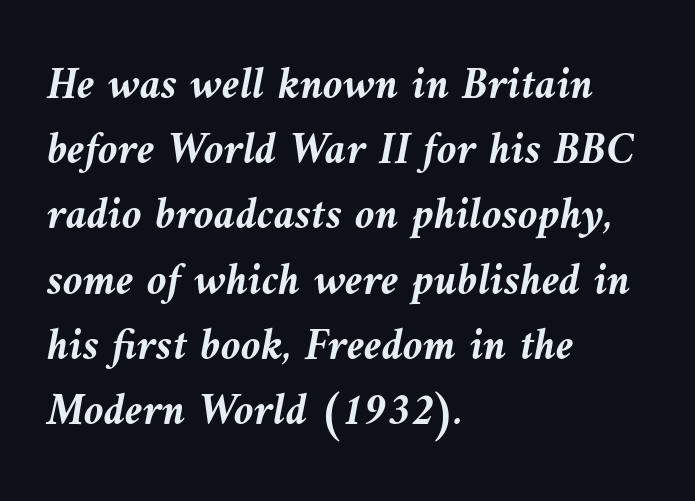
The image shows 45 px semibold type, italic (leaning left); set left-aligned, normal line spacing (1.45x), normal letter spacing, not underlined; medium stroke contrast and a medium x-height.
